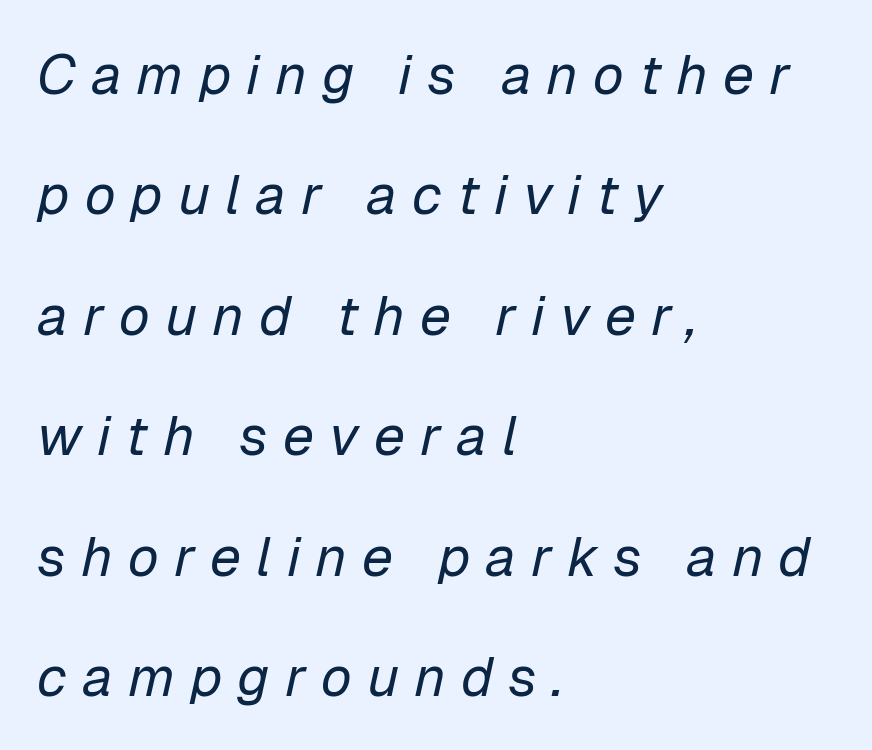
Q: Is the text bold? A: No.
Q: Is the text italic (slanted)? A: Yes, it leans right by about 12 degrees.
Q: Is the text underlined? A: No.
Q: How is the paragraph aligned? A: Left-aligned.
Q: Is the spacing between letters normal or unusually wide? A: Unusually wide.
Q: Is the spacing between lines tight, normal or loose? A: Loose.
Q: Width (condensed, normal, or wide)? A: Normal.
Q: Stroke contrast? A: Low.
Q: x-height? A: Medium.
Q: Monospaced? A: No.
